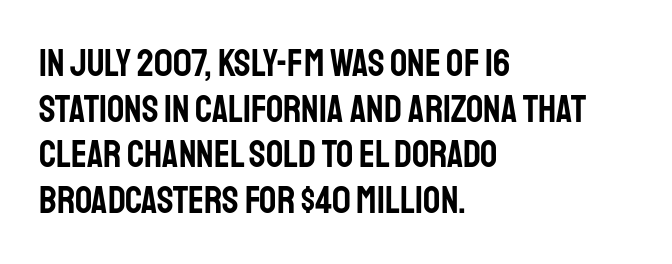
The image shows 38 px condensed sans-serif type, upright; set left-aligned, line spacing 1.2x, normal letter spacing, not underlined; low stroke contrast and a large x-height.
